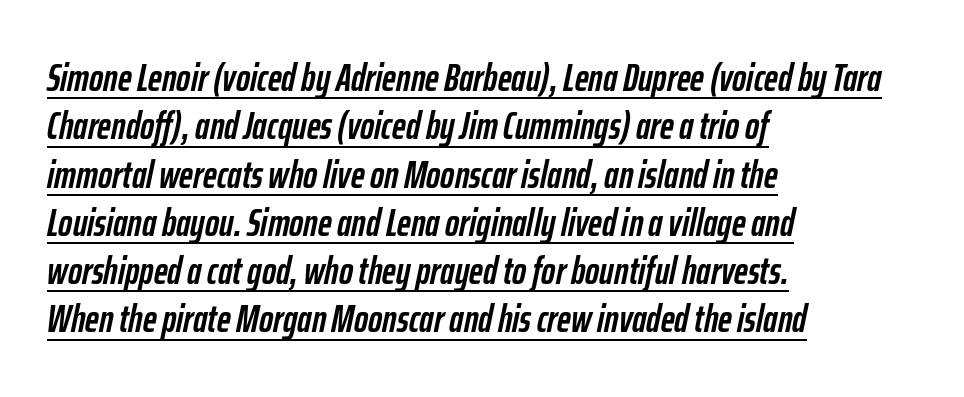
The tracking reads as untouched default to a designer's eye. Compared with a centered layout, this one pins lines to the left instead. In terms of posture, this sample is oblique. Thick stems and heavy bowls — unmistakably bold. You could not count columns in this text — the font is proportionally spaced.
